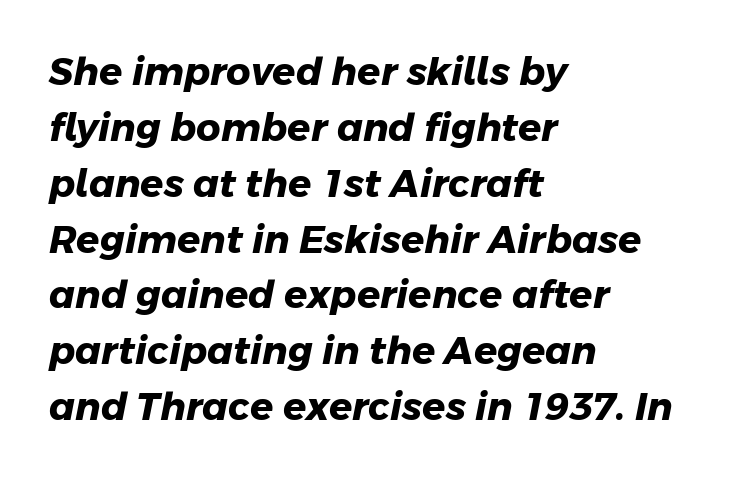
Teacher's note: observe the even left margin — that is flush-left alignment. A full-strength bold gives these letters their thick strokes. No extra tracking has been applied to these lines. Vertically, the passage feels balanced, rows spaced as you'd expect. Observe the absence of serifs on each vertical stroke in this sample. The passage shown is typed in a proportional face where columns would drift.
